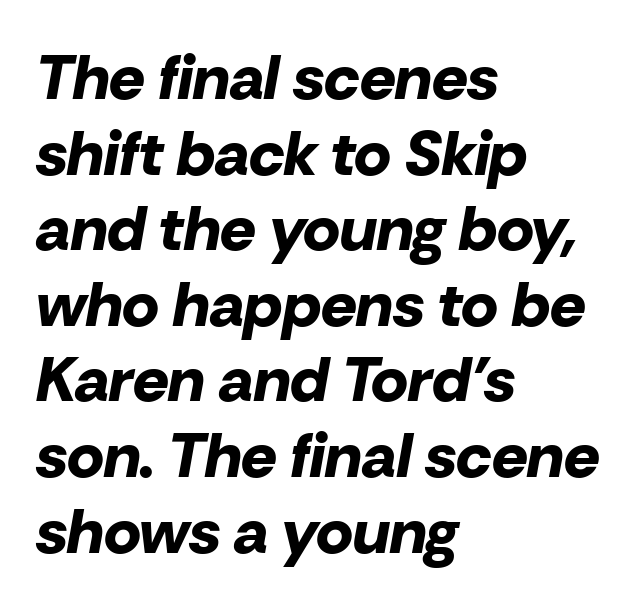
Letters rest on an invisible, unmarked baseline. The letters advance in unequal steps, a hallmark of proportional type. Its strokes are broad and dark, the hallmark of bold type. This sample uses an oblique cut, with every glyph tilted off the vertical.
